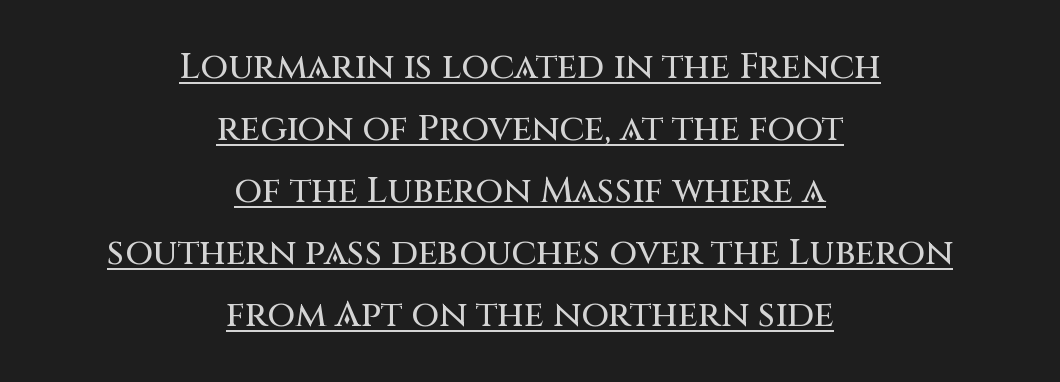
{"serif": "no", "italic": "no", "width": "normal", "stroke_contrast": "medium", "x_height": "large", "monospaced": "no", "underline": "yes", "align": "center", "line_spacing_ratio": 1.72, "letter_spacing": "normal", "letter_spacing_em": 0.0, "glyph_px": 36}
